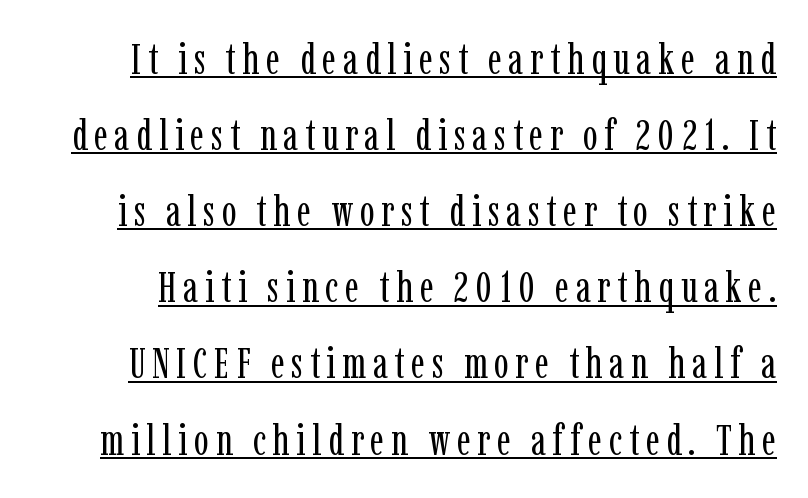
Q: Is the text bold? A: No.
Q: Is the text italic (slanted)? A: No, it is upright.
Q: Is the typeface a serif or a sans-serif typeface? A: Serif.
Q: Is the text underlined? A: Yes.
Q: Width (condensed, normal, or wide)? A: Condensed.
Q: Stroke contrast? A: Low.
Q: x-height? A: Medium.
Q: Monospaced? A: No.
